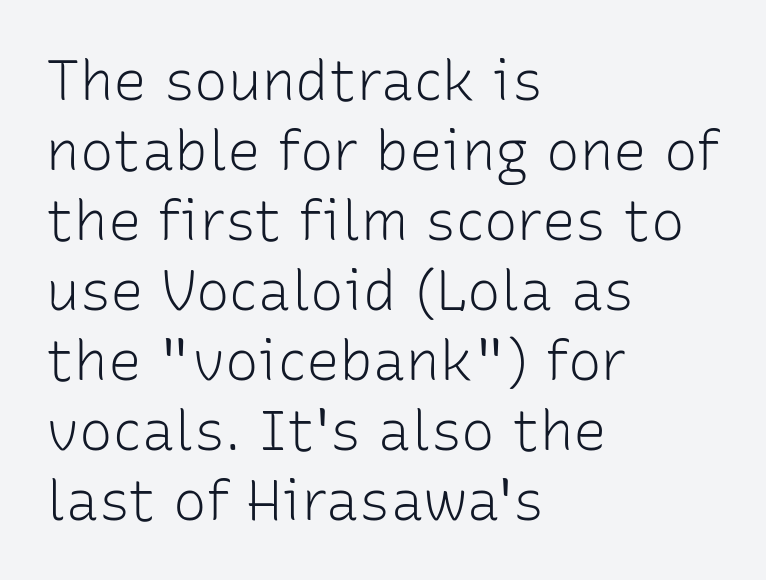
{"serif": "no", "italic": "no", "bold": "no", "weight": "light", "width": "normal", "stroke_contrast": "low", "x_height": "medium", "monospaced": "no", "underline": "no", "align": "left", "line_spacing": "normal", "line_spacing_ratio": 1.25, "letter_spacing": "normal", "letter_spacing_em": 0.0, "glyph_px": 56}
